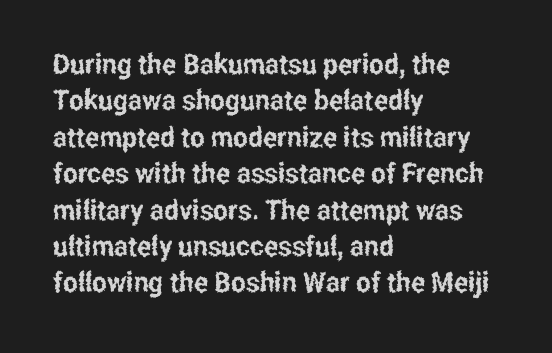
The image shows 28 px condensed sans-serif type, upright; set left-aligned, normal line spacing (1.3x), normal letter spacing, not underlined; low stroke contrast and a medium x-height.
